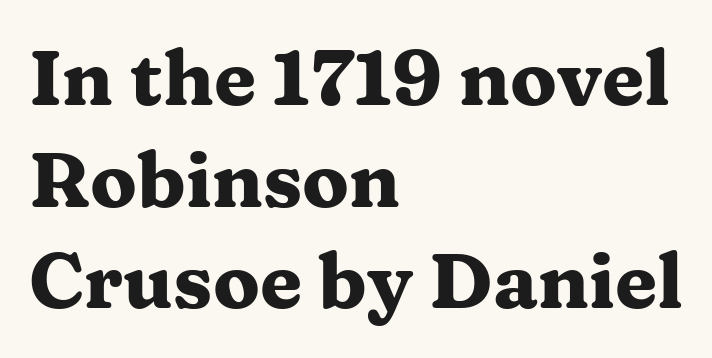
Q: Is the text bold? A: Yes.
Q: Is the text italic (slanted)? A: No, it is upright.
Q: Is the typeface a serif or a sans-serif typeface? A: Serif.
Q: Is the text underlined? A: No.
Q: How is the paragraph aligned? A: Left-aligned.
Q: Is the spacing between letters normal or unusually wide? A: Normal.
Q: Is the spacing between lines tight, normal or loose? A: Normal.
Q: Width (condensed, normal, or wide)? A: Wide.
Q: Stroke contrast? A: Medium.
Q: x-height? A: Medium.
Q: Monospaced? A: No.
